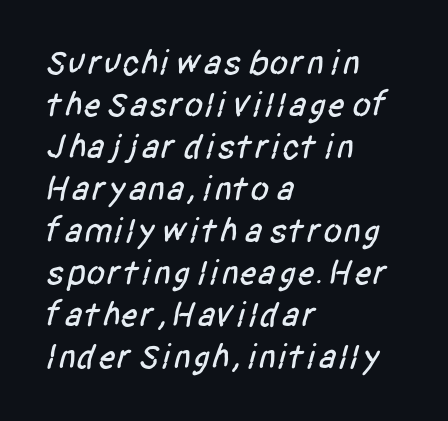
The rendering keeps characters at their native spacing. The typeface chosen for these lines omits serifs. Every row of glyphs begins at an identical x-position on the left. These lines are rendered in a variable-pitch font. Quick note: underline off.
